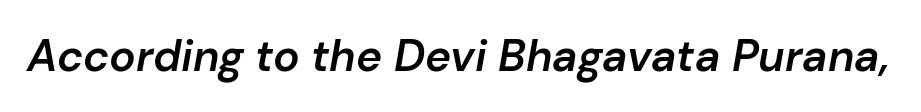
Q: Is the text bold? A: Semi-bold.
Q: Is the text italic (slanted)? A: Yes, it leans right by about 10 degrees.
Q: Is the text underlined? A: No.
Q: Is the spacing between letters normal or unusually wide? A: Normal.
Q: Width (condensed, normal, or wide)? A: Normal.
Q: Stroke contrast? A: Low.
Q: x-height? A: Medium.
Q: Monospaced? A: No.
